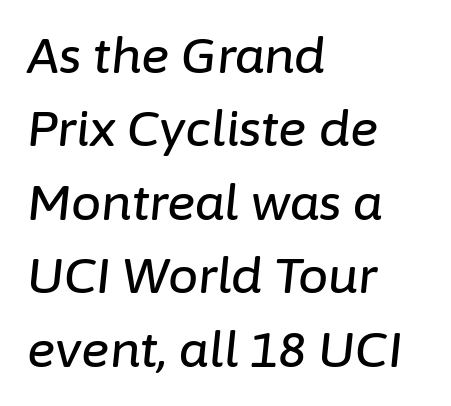
The image shows 48 px text type, italic (leaning right); set left-aligned, normal line spacing (1.53x), normal letter spacing, not underlined; low stroke contrast and a medium x-height.
